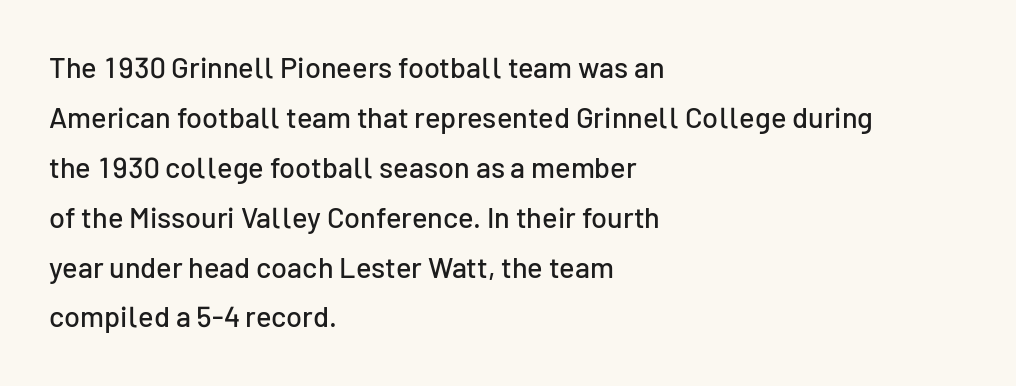
Q: Is the text italic (slanted)? A: No, it is upright.
Q: Is the typeface a serif or a sans-serif typeface? A: Sans-serif.
Q: Is the text underlined? A: No.
Q: How is the paragraph aligned? A: Left-aligned.
Q: Is the spacing between letters normal or unusually wide? A: Normal.
Q: Width (condensed, normal, or wide)? A: Normal.
Q: Stroke contrast? A: Low.
Q: x-height? A: Medium.
Q: Monospaced? A: No.
